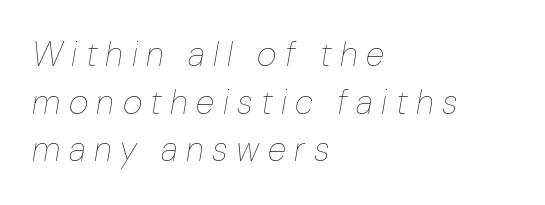
The image shows 34 px thin type, italic (leaning right); set left-aligned, normal line spacing (1.4x), unusually wide letter spacing (+0.25 em), not underlined; low stroke contrast and a medium x-height.
